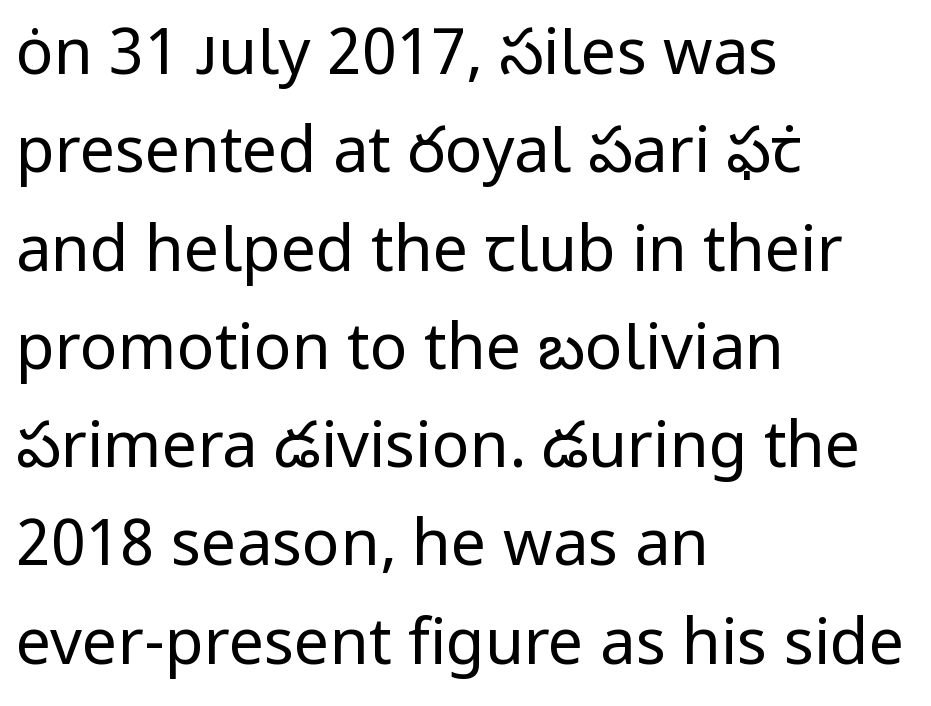
{"serif": "no", "italic": "no", "bold": "no", "weight": "regular", "width": "normal", "stroke_contrast": "low", "x_height": "medium", "monospaced": "no", "underline": "no", "align": "left", "line_spacing": "normal", "line_spacing_ratio": 1.56, "letter_spacing": "normal", "letter_spacing_em": 0.0, "glyph_px": 63}
